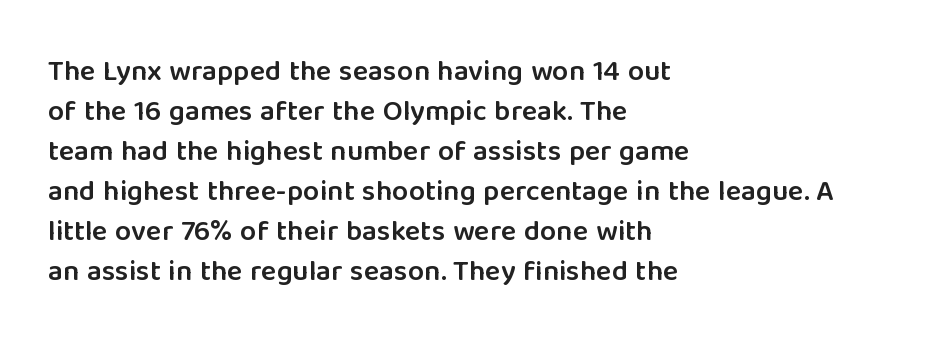
{"serif": "no", "italic": "no", "bold": "semi", "weight": "semibold", "width": "normal", "stroke_contrast": "low", "x_height": "medium", "monospaced": "no", "underline": "no", "align": "left", "line_spacing": "normal", "line_spacing_ratio": 1.38, "letter_spacing": "normal", "letter_spacing_em": 0.0, "glyph_px": 29}
